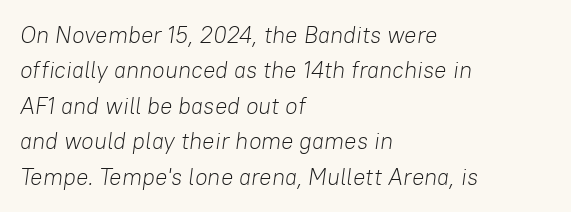
{"italic": "yes", "lean": "right", "slant_degrees": 8, "bold": "no", "underline": "no", "align": "left", "line_spacing": "normal", "line_spacing_ratio": 1.54, "letter_spacing": "normal", "letter_spacing_em": 0.0, "glyph_px": 23}
